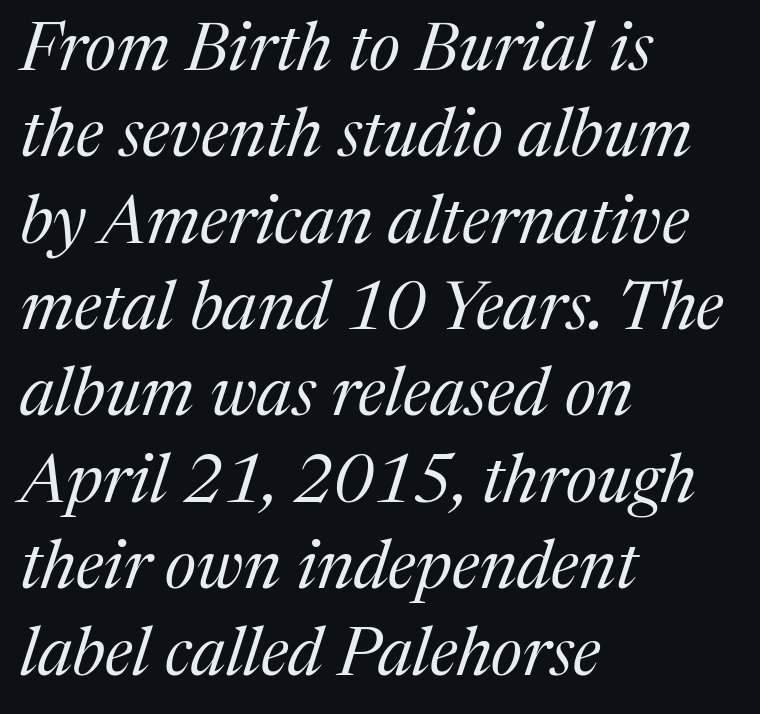
Each letter's strokes conclude with small projecting serifs. The letters sit at their default tracking, neither squeezed nor spread. The foot of each line stays bare and open. Note the varied advance widths — an 'i' is clearly narrower than an 'm'.
